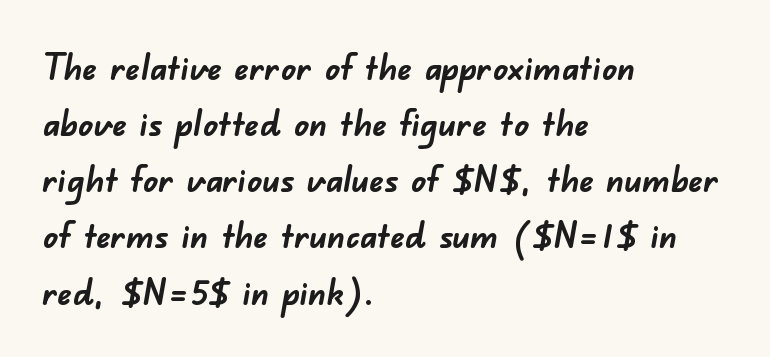
Q: Is the text bold? A: Yes.
Q: Is the typeface a serif or a sans-serif typeface? A: Sans-serif.
Q: Is the text underlined? A: No.
Q: How is the paragraph aligned? A: Left-aligned.
Q: Is the spacing between letters normal or unusually wide? A: Normal.
Q: Is the spacing between lines tight, normal or loose? A: Normal.
Q: Width (condensed, normal, or wide)? A: Normal.
Q: Stroke contrast? A: Low.
Q: x-height? A: Small.
Q: Monospaced? A: No.
